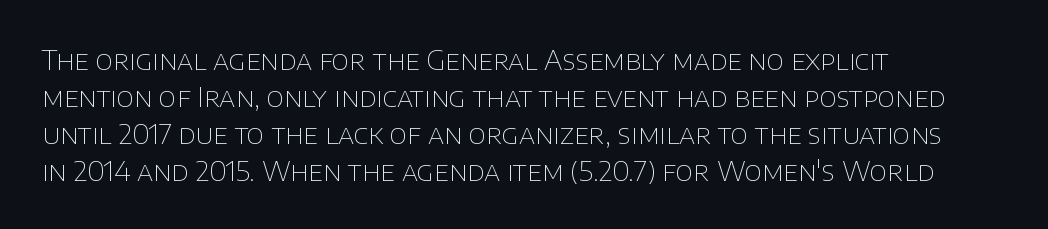
The image shows 27 px text type, upright; set left-aligned, normal line spacing (1.37x), normal letter spacing, not underlined.
